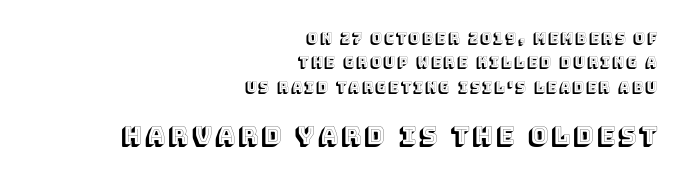
Q: Is the text italic (slanted)? A: No, it is upright.
Q: Is the text underlined? A: No.
Q: How is the paragraph aligned? A: Right-aligned.
Q: Which block of text is set in a larger size, the first (top) or the second (bottom)? A: The second (bottom) one.
